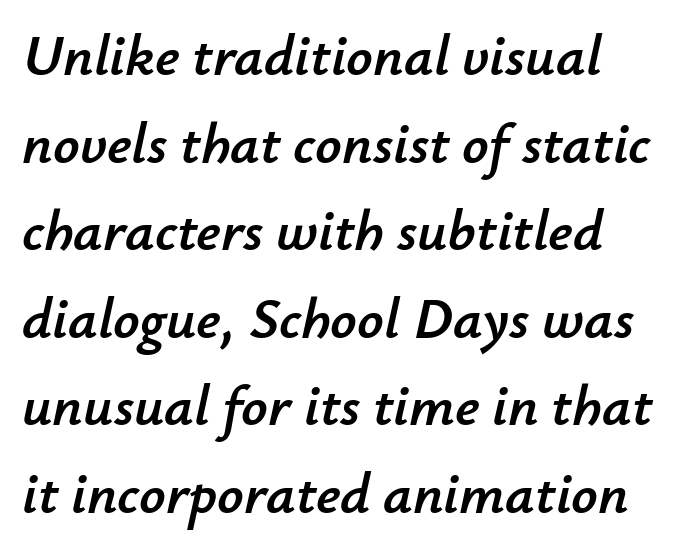
The face used here has a pronounced slope to its letters. Evenly set lines give the paragraph a standard silhouette. Descenders are the only things crossing below the line. Here the designer chose a conventional face with non-uniform glyph widths. Characters follow at the spacing the type designer built in.
